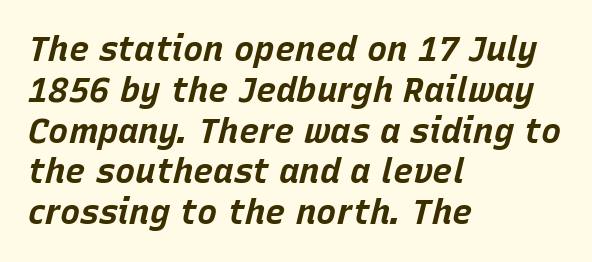
{"italic": "yes", "lean": "right", "slant_degrees": 15, "bold": "yes", "weight": "bold", "width": "normal", "stroke_contrast": "low", "x_height": "large", "monospaced": "no", "underline": "no", "align": "left", "line_spacing_ratio": 1.2, "letter_spacing": "normal", "letter_spacing_em": 0.0, "glyph_px": 34}
